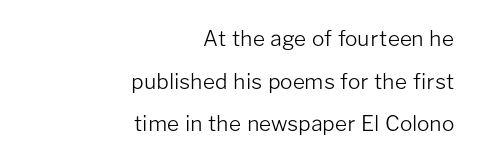
The image shows 21 px text type, upright; set right-aligned, loose line spacing (2.03x), normal letter spacing, not underlined.
